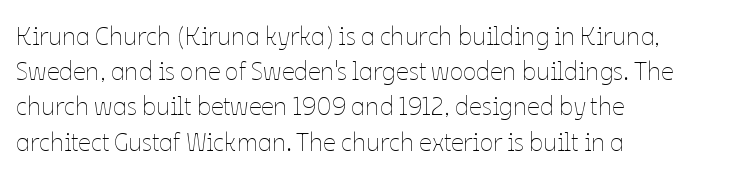
Q: Is the text bold? A: No.
Q: Is the text italic (slanted)? A: No, it is upright.
Q: Is the text underlined? A: No.
Q: How is the paragraph aligned? A: Left-aligned.
Q: Is the spacing between letters normal or unusually wide? A: Normal.
Q: Is the spacing between lines tight, normal or loose? A: Normal.
